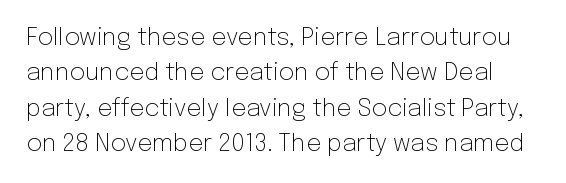
{"italic": "no", "bold": "no", "underline": "no", "line_spacing": "normal", "line_spacing_ratio": 1.47, "letter_spacing": "normal", "letter_spacing_em": 0.0, "glyph_px": 24}
